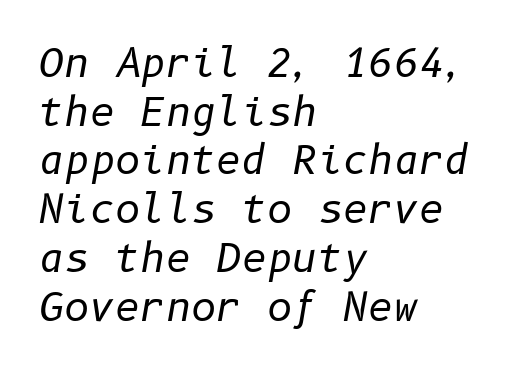
{"italic": "yes", "lean": "right", "slant_degrees": 10, "bold": "no", "weight": "regular", "width": "normal", "stroke_contrast": "low", "x_height": "medium", "underline": "no", "align": "left", "line_spacing": "normal", "line_spacing_ratio": 1.25, "letter_spacing": "normal", "letter_spacing_em": 0.0, "glyph_px": 39}
